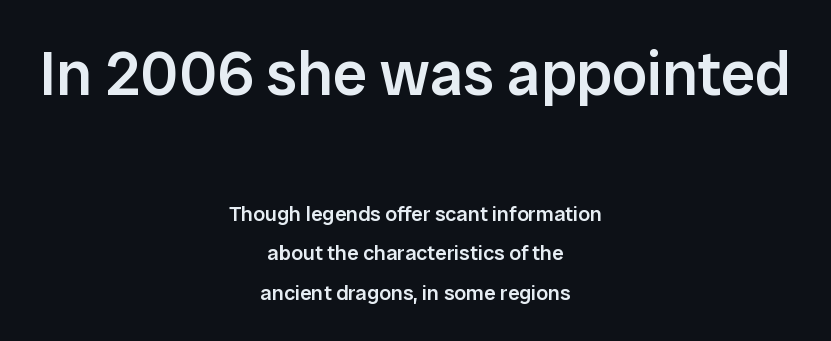
Q: Is the text bold? A: Semi-bold.
Q: Is the text italic (slanted)? A: No, it is upright.
Q: Is the typeface a serif or a sans-serif typeface? A: Sans-serif.
Q: Is the text underlined? A: No.
Q: How is the paragraph aligned? A: Centered.
Q: Is the spacing between letters normal or unusually wide? A: Normal.
Q: Which block of text is set in a larger size, the first (top) or the second (bottom)? A: The first (top) one.
Q: Width (condensed, normal, or wide)? A: Normal.
Q: Stroke contrast? A: Low.
Q: x-height? A: Medium.
Q: Monospaced? A: No.
